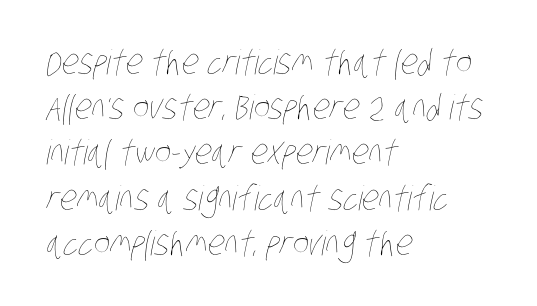
Q: Is the text bold? A: No.
Q: Is the text underlined? A: No.
Q: How is the paragraph aligned? A: Left-aligned.
Q: Is the spacing between letters normal or unusually wide? A: Normal.
Q: Is the spacing between lines tight, normal or loose? A: Normal.
Q: Width (condensed, normal, or wide)? A: Condensed.
Q: Stroke contrast? A: Low.
Q: x-height? A: Large.
Q: Monospaced? A: No.
